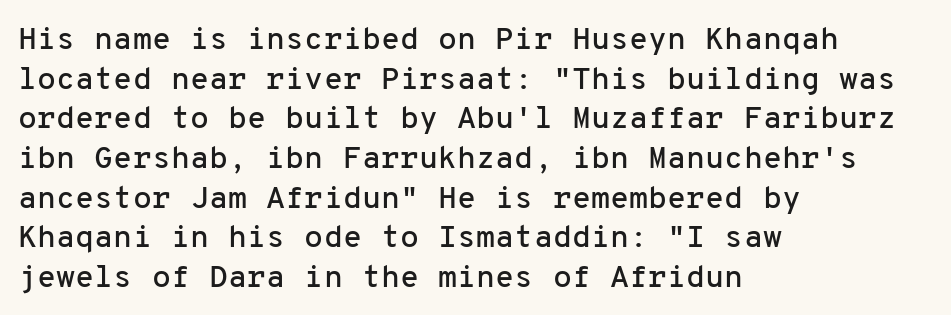
Q: Is the text italic (slanted)? A: No, it is upright.
Q: Is the typeface a serif or a sans-serif typeface? A: Sans-serif.
Q: Is the text underlined? A: No.
Q: How is the paragraph aligned? A: Left-aligned.
Q: Is the spacing between letters normal or unusually wide? A: Normal.
Q: Is the spacing between lines tight, normal or loose? A: Normal.
Q: Width (condensed, normal, or wide)? A: Normal.
Q: Stroke contrast? A: Low.
Q: x-height? A: Medium.
Q: Monospaced? A: Yes.
